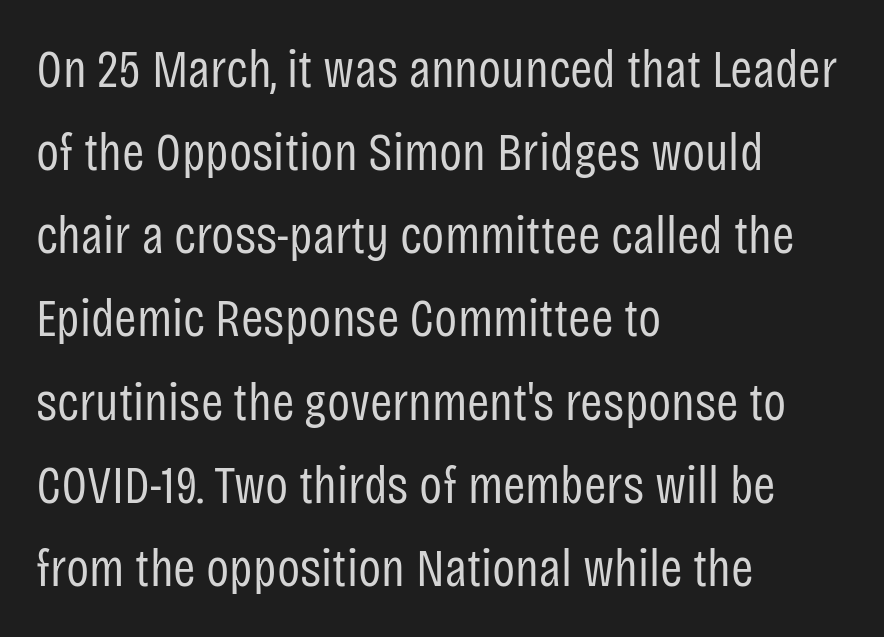
{"serif": "no", "italic": "no", "bold": "no", "weight": "regular", "width": "condensed", "stroke_contrast": "low", "x_height": "large", "monospaced": "no", "underline": "no", "align": "left", "line_spacing": "normal", "line_spacing_ratio": 1.54, "letter_spacing": "normal", "letter_spacing_em": 0.0, "glyph_px": 54}
